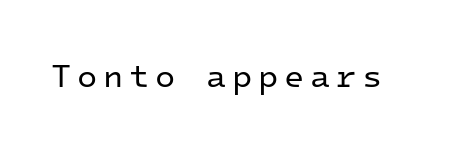
The image shows 33 px regular-weight sans-serif type, upright, monospaced; set not underlined; low stroke contrast and a medium x-height.
